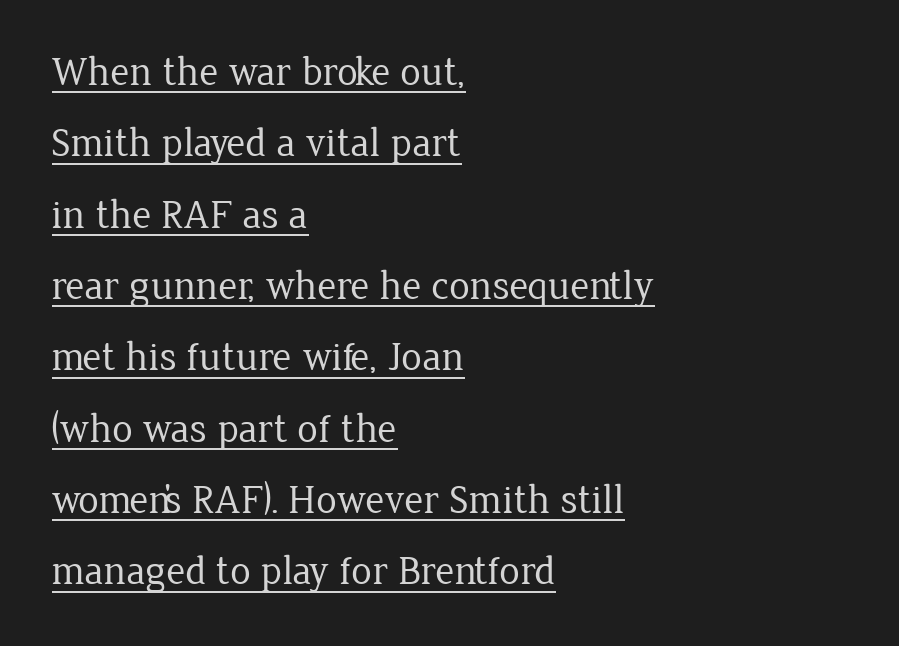
Caption: multi-line text, flush left, ragged right. You can tell from the footed stems that serif type was used. Italic? Not at all — the glyphs are vertical. Caption: lettering with a line underneath. The horizontal fit of the characters is conventional and even.
